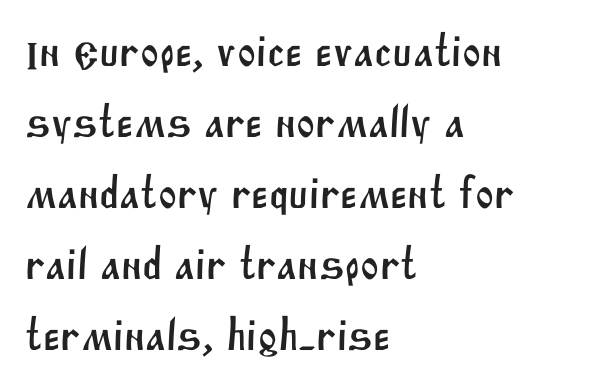
Q: Is the typeface a serif or a sans-serif typeface? A: Sans-serif.
Q: Is the text underlined? A: No.
Q: How is the paragraph aligned? A: Left-aligned.
Q: Is the spacing between letters normal or unusually wide? A: Normal.
Q: Is the spacing between lines tight, normal or loose? A: Normal.
Q: Width (condensed, normal, or wide)? A: Normal.
Q: Stroke contrast? A: Medium.
Q: x-height? A: Large.
Q: Monospaced? A: No.
